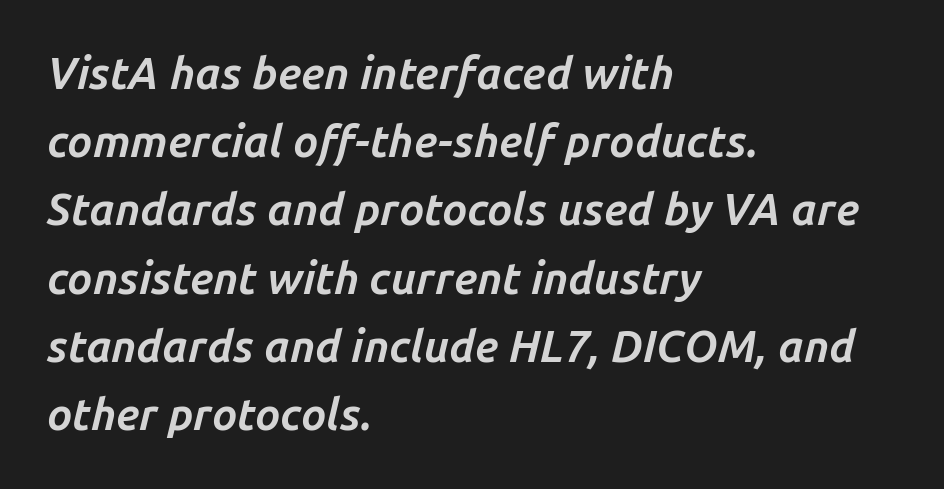
The image shows 44 px bold type, italic (leaning right); set left-aligned, normal line spacing (1.55x), normal letter spacing, not underlined; low stroke contrast and a medium x-height.
